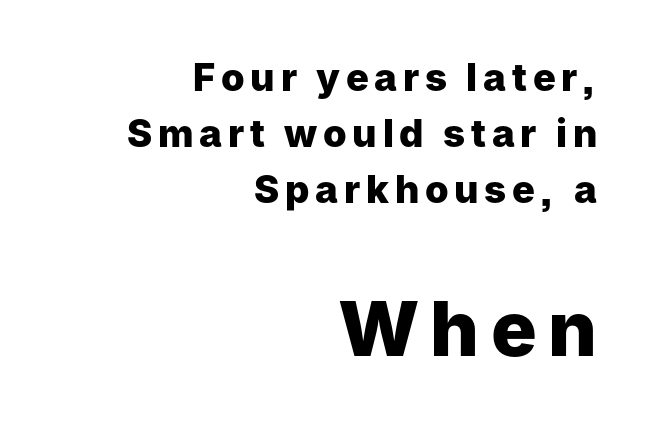
Q: Is the text bold? A: Yes.
Q: Is the text italic (slanted)? A: No, it is upright.
Q: Is the typeface a serif or a sans-serif typeface? A: Sans-serif.
Q: Is the text underlined? A: No.
Q: How is the paragraph aligned? A: Right-aligned.
Q: Is the spacing between lines tight, normal or loose? A: Normal.
Q: Which block of text is set in a larger size, the first (top) or the second (bottom)? A: The second (bottom) one.
Q: Width (condensed, normal, or wide)? A: Normal.
Q: Stroke contrast? A: Low.
Q: x-height? A: Medium.
Q: Monospaced? A: No.
